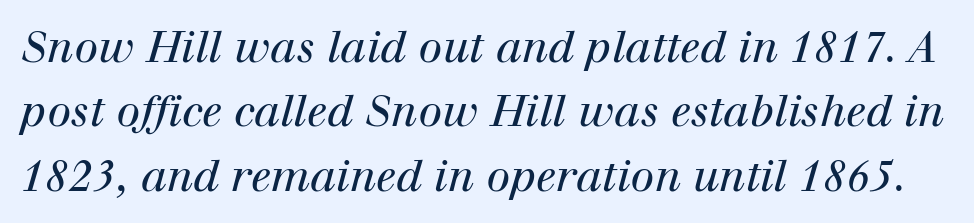
This rendering employs a face with finishing strokes, i.e., a serif. The area under the type is left untouched. Looks like regular typesetting: each glyph gets only the width it needs. Yep, that's italic — everything's leaning. Letter spacing: default. Nothing heavy about these letters — not bold at all.
